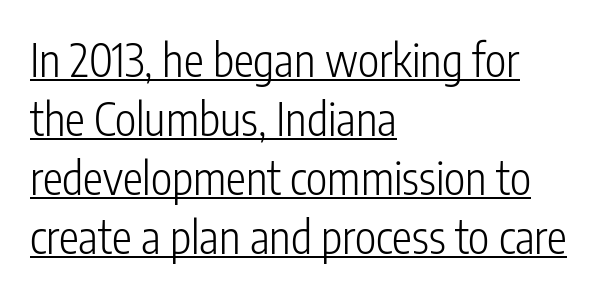
Q: Is the text bold? A: No.
Q: Is the text italic (slanted)? A: No, it is upright.
Q: Is the typeface a serif or a sans-serif typeface? A: Sans-serif.
Q: Is the text underlined? A: Yes.
Q: How is the paragraph aligned? A: Left-aligned.
Q: Is the spacing between letters normal or unusually wide? A: Normal.
Q: Is the spacing between lines tight, normal or loose? A: Normal.
Q: Width (condensed, normal, or wide)? A: Condensed.
Q: Stroke contrast? A: Low.
Q: x-height? A: Medium.
Q: Monospaced? A: No.
